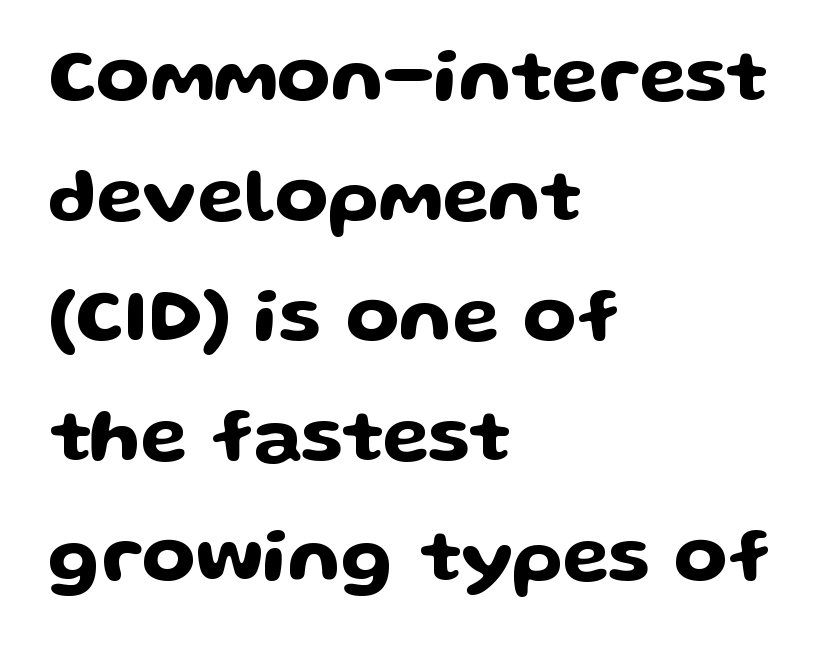
Q: Is the text italic (slanted)? A: No, it is upright.
Q: Is the typeface a serif or a sans-serif typeface? A: Sans-serif.
Q: Is the text underlined? A: No.
Q: How is the paragraph aligned? A: Left-aligned.
Q: Is the spacing between letters normal or unusually wide? A: Normal.
Q: Is the spacing between lines tight, normal or loose? A: Normal.
Q: Width (condensed, normal, or wide)? A: Wide.
Q: Stroke contrast? A: Low.
Q: x-height? A: Medium.
Q: Monospaced? A: No.
